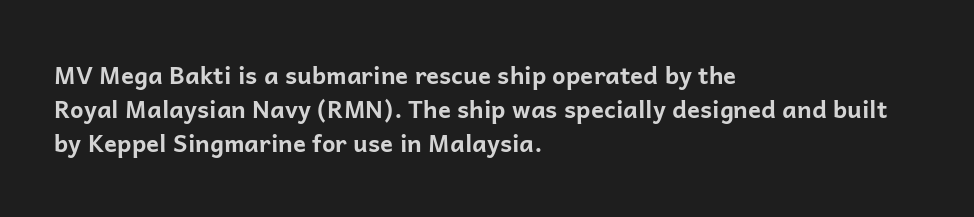
Q: Is the text bold? A: Yes.
Q: Is the text italic (slanted)? A: No, it is upright.
Q: Is the text underlined? A: No.
Q: How is the paragraph aligned? A: Left-aligned.
Q: Is the spacing between letters normal or unusually wide? A: Normal.
Q: Is the spacing between lines tight, normal or loose? A: Normal.
